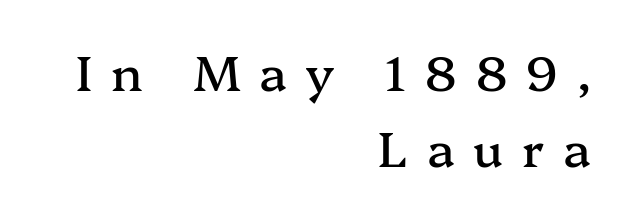
The image shows 49 px serif type, upright; set right-aligned, normal line spacing (1.55x), unusually wide letter spacing (+0.39 em), not underlined; medium stroke contrast and a medium x-height.
